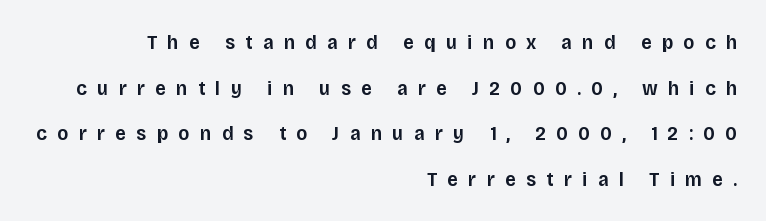
Letters rest on an invisible, unmarked baseline. Does the leading feel generous? Absolutely, it's lavish. Nope, not italic — everything's standing straight. Caption: multi-line text, flush right, ragged left. Emphasis by weight is partial: semibold. The type is letterspaced generously, with wide tracking.
